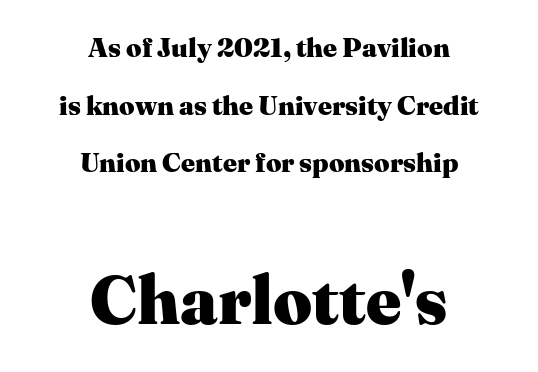
{"serif": "yes", "italic": "no", "bold": "yes", "weight": "heavy", "width": "normal", "stroke_contrast": "medium", "x_height": "medium", "monospaced": "no", "underline": "no", "align": "center", "line_spacing": "loose", "line_spacing_ratio": 2.13, "letter_spacing": "normal", "letter_spacing_em": 0.0, "larger_block": "second", "size_ratio": 2.52, "glyph_px": 68}
